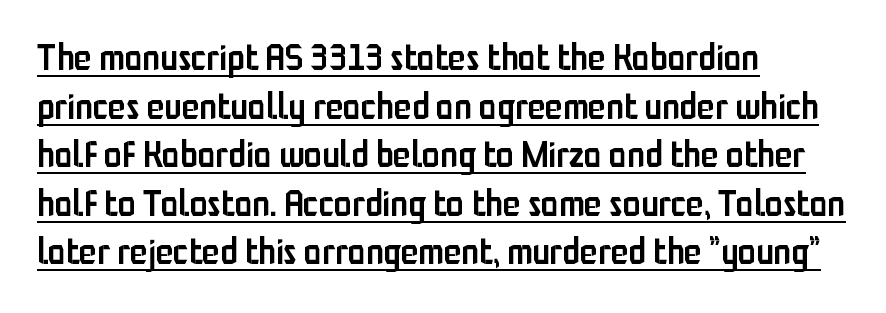
Summary of vertical rhythm: regular, with standard interline spacing. One-word summary of the alignment: left. Tracking here is standard; glyphs follow each other at the usual distance. What weight is shown? A semibold, between regular and bold.
